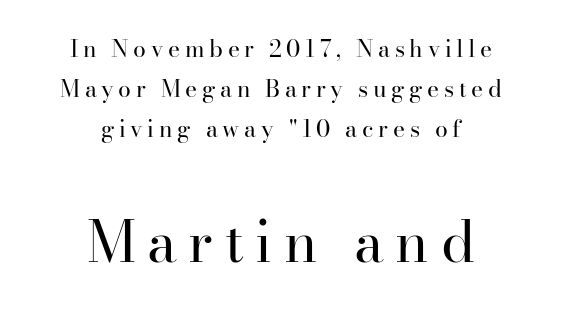
This sample uses an upright cut, with every glyph sitting square on the baseline. This is not heavy type; no bold has been used. The line texture is sparse and dotted thanks to wide tracking. The strip under each line holds only bare page. The rag falls on both sides of this text block equally.
